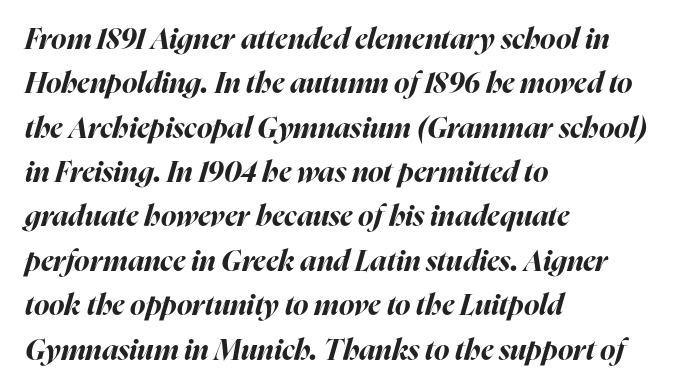
The image shows 29 px bold type, italic (leaning right); set left-aligned, normal line spacing (1.53x), normal letter spacing, not underlined; high stroke contrast and a medium x-height.
